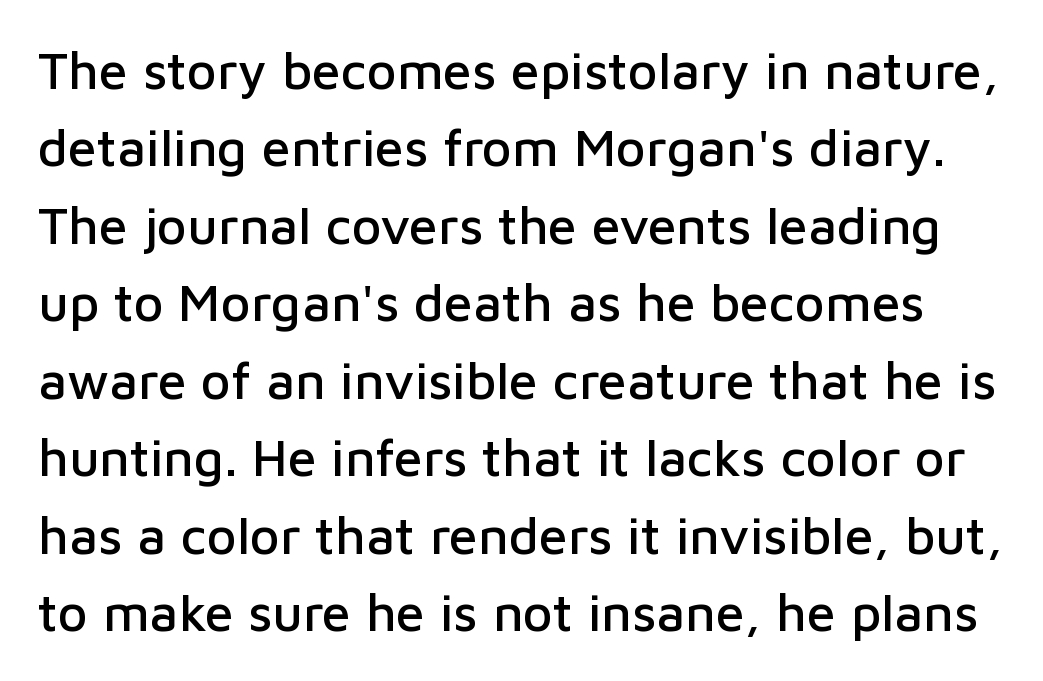
The image shows 52 px sans-serif type, upright; set normal line spacing (1.49x), normal letter spacing, not underlined; low stroke contrast and a medium x-height.
